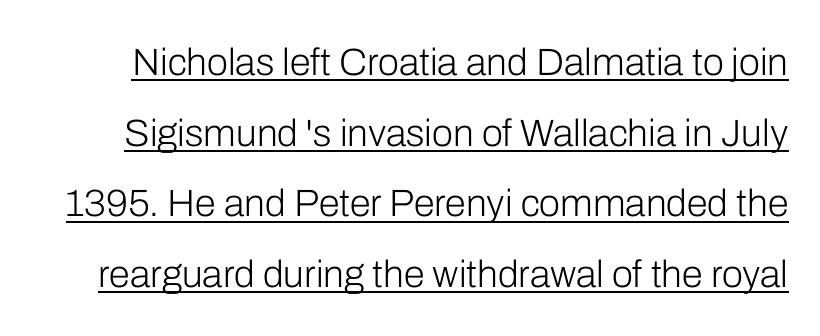
The image shows 38 px light sans-serif type, upright; set line spacing 1.86x, normal letter spacing, underlined; low stroke contrast and a medium x-height.
